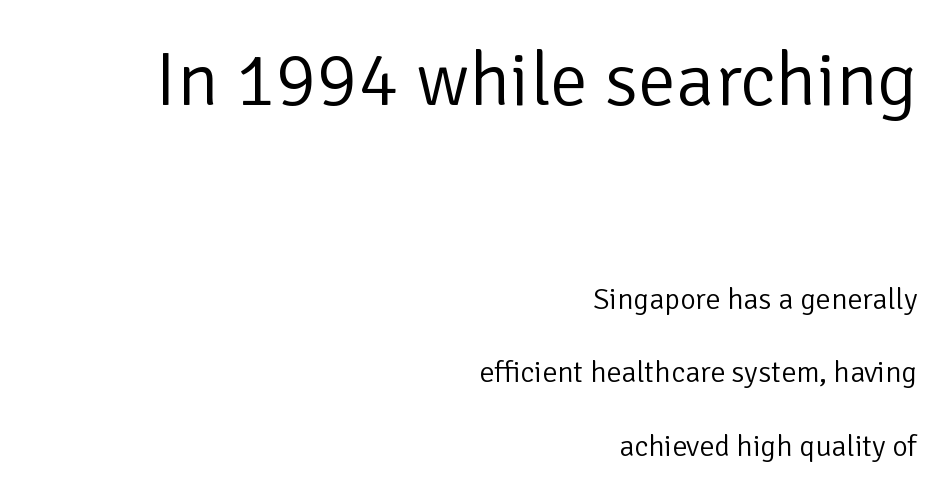
{"serif": "no", "italic": "no", "bold": "no", "weight": "light", "width": "normal", "stroke_contrast": "low", "x_height": "medium", "monospaced": "no", "underline": "no", "align": "right", "line_spacing": "loose", "line_spacing_ratio": 2.45, "letter_spacing": "normal", "letter_spacing_em": 0.0, "larger_block": "first", "size_ratio": 2.53, "glyph_px": 76}
